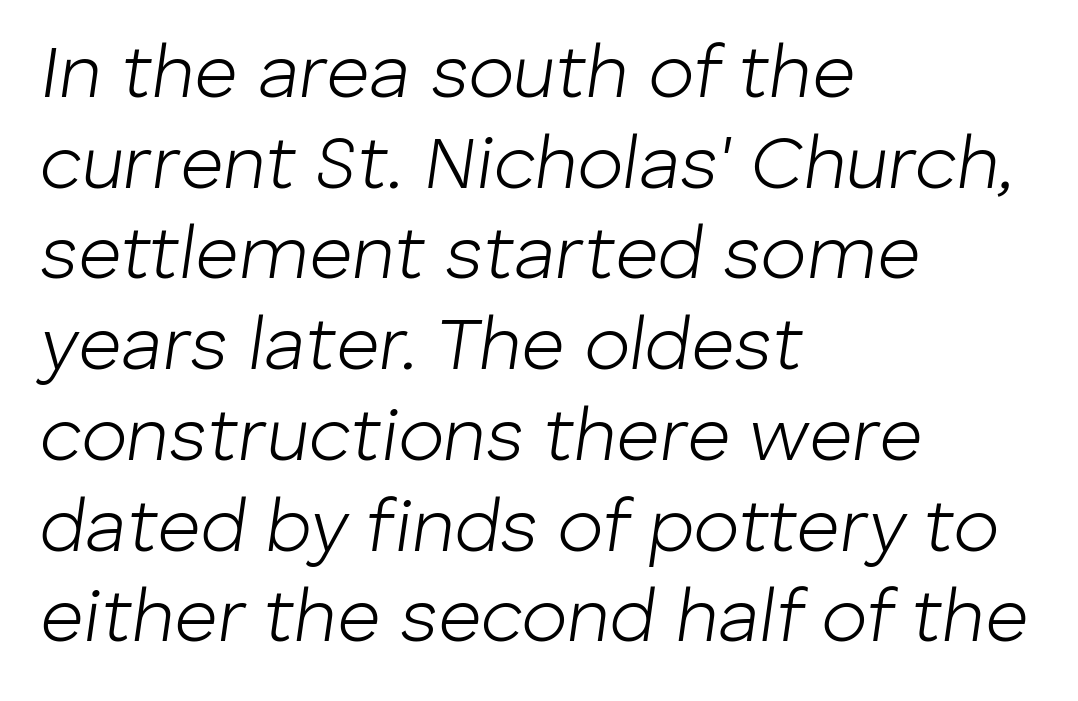
The image shows 75 px light type, italic (leaning right); set left-aligned, line spacing 1.21x, normal letter spacing, not underlined; low stroke contrast and a medium x-height.
